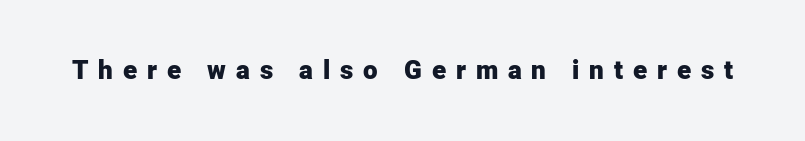
Q: Is the text bold? A: Yes.
Q: Is the text italic (slanted)? A: No, it is upright.
Q: Is the text underlined? A: No.
Q: Is the spacing between letters normal or unusually wide? A: Unusually wide.
